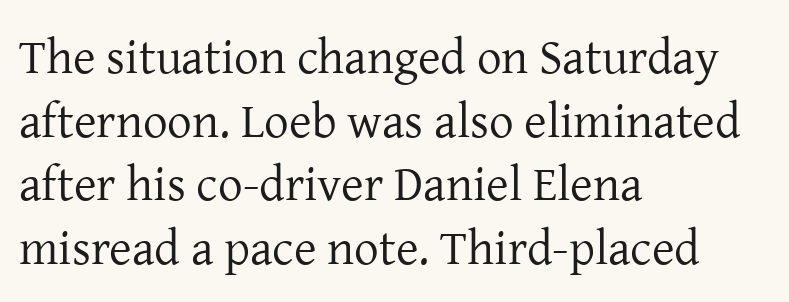
{"serif": "yes", "italic": "no", "bold": "no", "weight": "regular", "width": "normal", "stroke_contrast": "low", "x_height": "medium", "monospaced": "no", "underline": "no", "align": "left", "line_spacing": "normal", "line_spacing_ratio": 1.3, "letter_spacing": "normal", "letter_spacing_em": 0.0, "glyph_px": 49}
